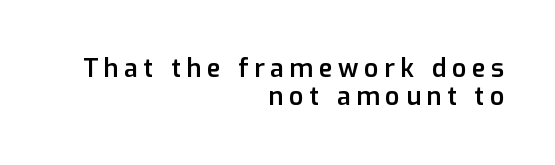
Q: Is the text bold? A: Semi-bold.
Q: Is the text italic (slanted)? A: No, it is upright.
Q: Is the text underlined? A: No.
Q: How is the paragraph aligned? A: Right-aligned.
Q: Is the spacing between letters normal or unusually wide? A: Unusually wide.
Q: Is the spacing between lines tight, normal or loose? A: Tight.
